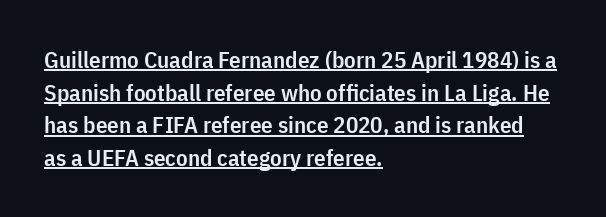
{"italic": "no", "bold": "semi", "underline": "yes", "align": "left", "line_spacing": "normal", "line_spacing_ratio": 1.42, "letter_spacing": "normal", "letter_spacing_em": 0.0, "glyph_px": 23}
